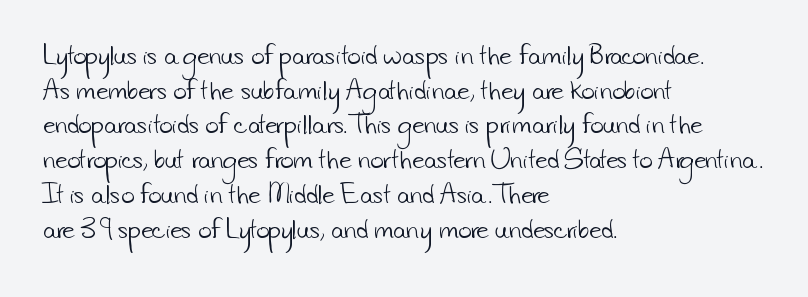
The image shows 23 px text type; set left-aligned, normal line spacing (1.51x), normal letter spacing, not underlined.
